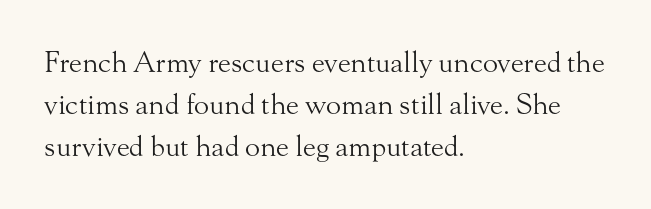
Q: Is the text bold? A: No.
Q: Is the text italic (slanted)? A: No, it is upright.
Q: Is the typeface a serif or a sans-serif typeface? A: Serif.
Q: Is the text underlined? A: No.
Q: How is the paragraph aligned? A: Left-aligned.
Q: Is the spacing between letters normal or unusually wide? A: Normal.
Q: Is the spacing between lines tight, normal or loose? A: Normal.
Q: Width (condensed, normal, or wide)? A: Normal.
Q: Stroke contrast? A: Medium.
Q: x-height? A: Small.
Q: Monospaced? A: No.
